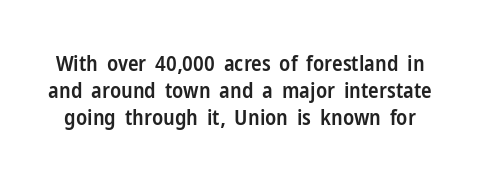
The image shows 22 px text type, upright; set line spacing 1.22x, normal letter spacing, not underlined.
